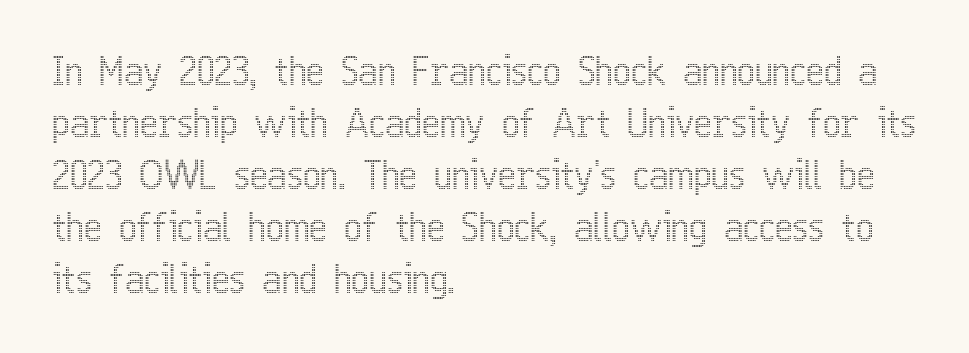
{"italic": "no", "width": "condensed", "x_height": "medium", "monospaced": "no", "underline": "no", "align": "left", "line_spacing": "normal", "line_spacing_ratio": 1.37, "letter_spacing": "normal", "letter_spacing_em": 0.0, "glyph_px": 38}
